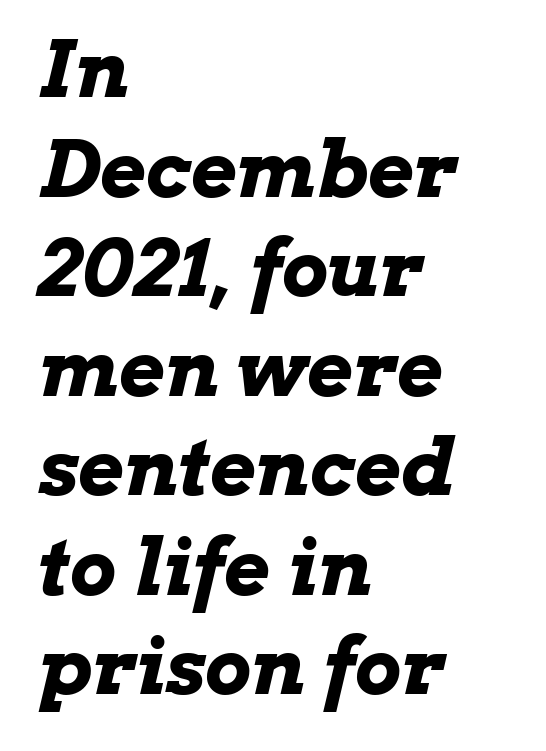
Typographic density is high because the face is bold. The line-height multiplier appears to be the usual default. The letters sit at their default tracking, neither squeezed nor spread. Observe the lean: these are italic letterforms. This rendering uses left alignment, leaving the right contour irregular. Anything drawn beneath the words? Only blank space.
